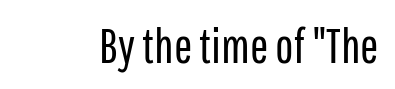
Typographically, this falls in the sans-serif category. Posture: vertical. You could not count columns in this text — the font is proportionally spaced. This rendering features lettering with no underline. The cut favours lightness, reaching ordinary text weight at its darkest. Standard letterfit; no display-style spreading of the glyphs.
